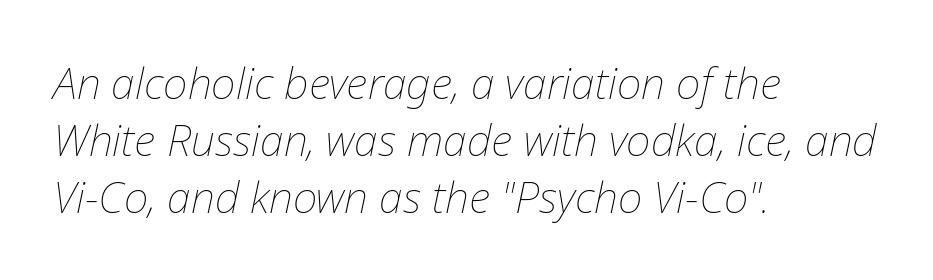
Q: Is the text bold? A: No.
Q: Is the text italic (slanted)? A: Yes, it leans right by about 12 degrees.
Q: Is the text underlined? A: No.
Q: How is the paragraph aligned? A: Left-aligned.
Q: Is the spacing between letters normal or unusually wide? A: Normal.
Q: Is the spacing between lines tight, normal or loose? A: Normal.
Q: Width (condensed, normal, or wide)? A: Normal.
Q: Stroke contrast? A: Low.
Q: x-height? A: Medium.
Q: Monospaced? A: No.
